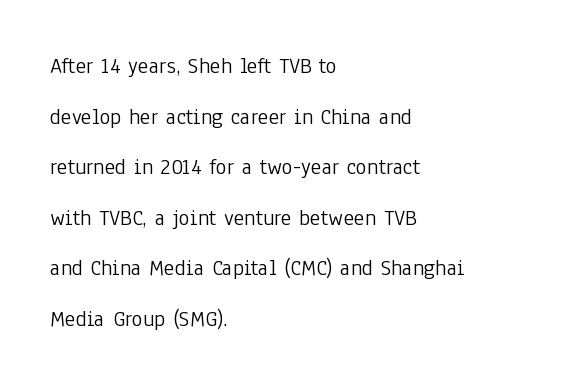
{"italic": "no", "bold": "no", "underline": "no", "align": "left", "line_spacing": "loose", "line_spacing_ratio": 2.2, "letter_spacing": "normal", "letter_spacing_em": 0.0, "glyph_px": 23}
